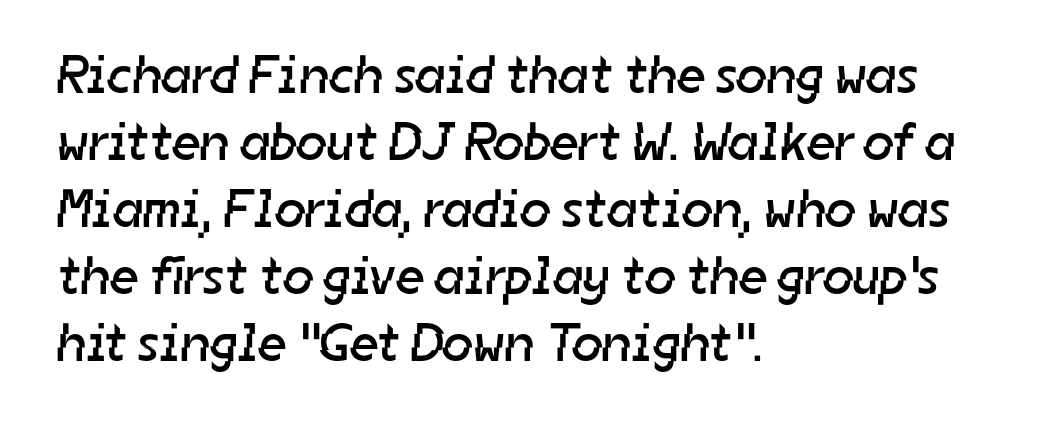
The image shows 54 px regular-weight sans-serif type; set left-aligned, line spacing 1.24x, normal letter spacing, not underlined; low stroke contrast and a medium x-height.
